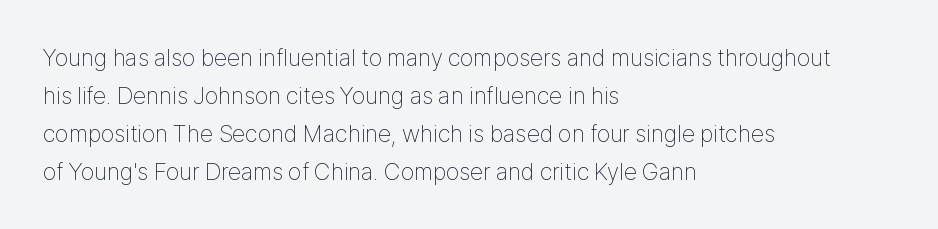
Caption: standard tracking, unaltered. How would I describe the line gaps? Plain and ordinary. Notice how the stems are strictly vertical — no italics here. The typeface has the unassuming heft of standard copy or less. The lines are quadded left.
